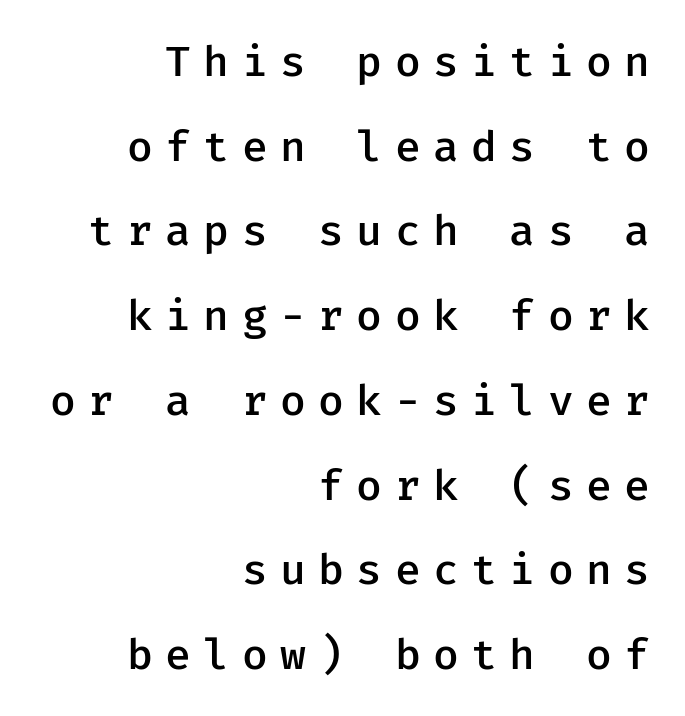
The image shows 43 px semibold sans-serif type, upright; set right-aligned, loose line spacing (1.97x), unusually wide letter spacing (+0.29 em), not underlined; low stroke contrast and a medium x-height.
